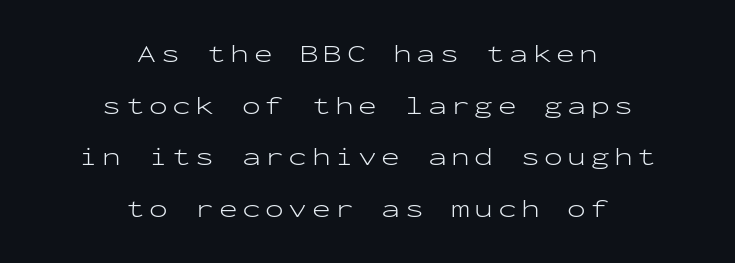
{"italic": "no", "bold": "no", "underline": "no", "align": "center", "line_spacing": "loose", "line_spacing_ratio": 2.07, "glyph_px": 25}
